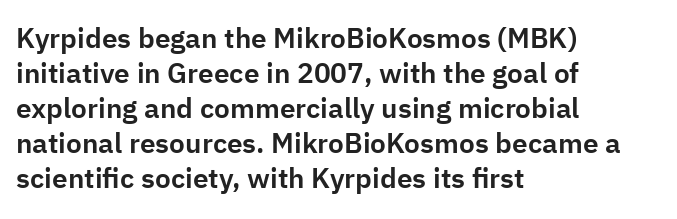
Note the varied advance widths — an 'i' is clearly narrower than an 'm'. Spacing between characters is what you'd get straight out of the box. Is this a sans? Yes — the strokes have no serifs. The line-height multiplier appears to be the usual default. You can tell it's not italic because the verticals are truly vertical.
